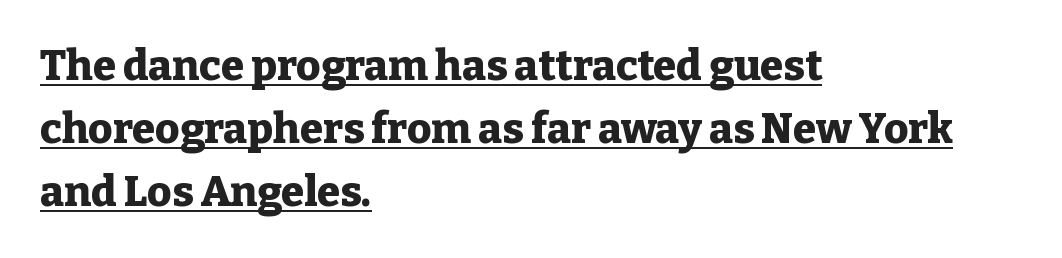
{"serif": "yes", "italic": "no", "bold": "yes", "weight": "heavy", "width": "normal", "stroke_contrast": "low", "x_height": "medium", "monospaced": "no", "underline": "yes", "align": "left", "line_spacing": "normal", "line_spacing_ratio": 1.5, "letter_spacing": "normal", "letter_spacing_em": 0.0, "glyph_px": 42}
